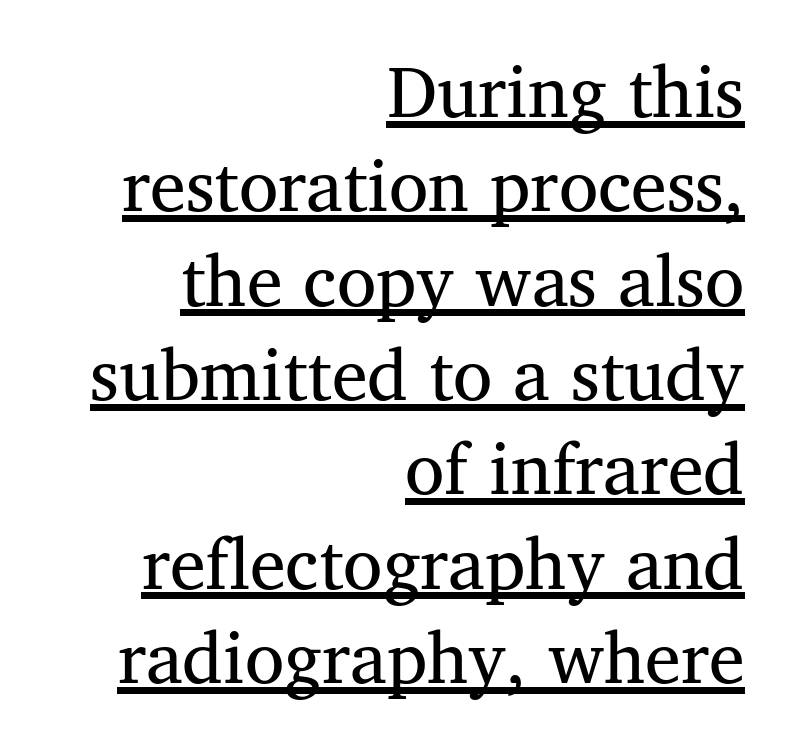
Leading matches the norm, producing a regular column. Proportional: the letters do not fall into vertical columns. Examine the stroke ends and you'll spot serifs. Caption: lettering with a line underneath. This sample is right-justified, so line beginnings fall wherever the words allow. The line texture is even and compact thanks to regular tracking.
